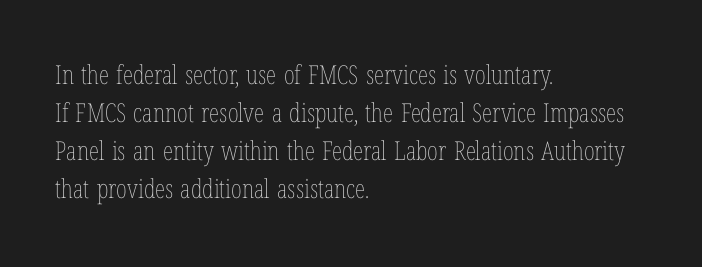
The image shows 26 px text type, upright; set left-aligned, normal line spacing (1.46x), normal letter spacing, not underlined.
